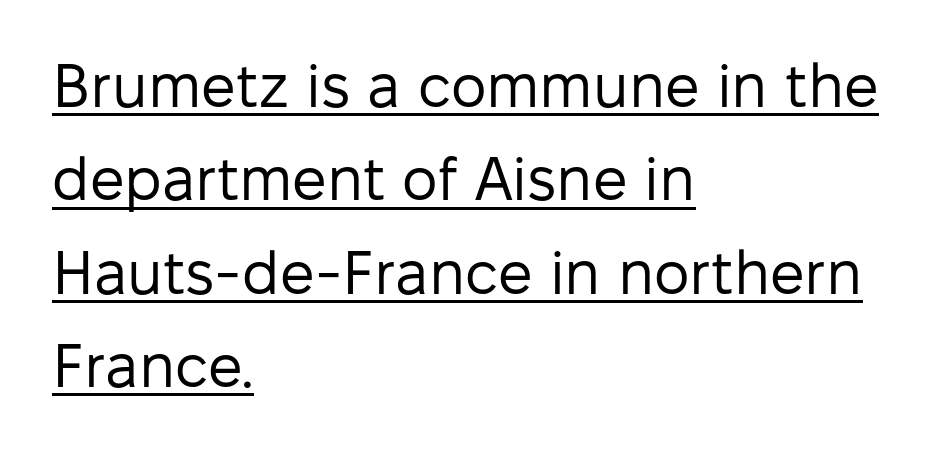
{"serif": "no", "italic": "no", "bold": "no", "weight": "regular", "width": "normal", "stroke_contrast": "low", "x_height": "medium", "monospaced": "no", "underline": "yes", "align": "left", "line_spacing": "normal", "line_spacing_ratio": 1.53, "letter_spacing": "normal", "letter_spacing_em": 0.0, "glyph_px": 61}
